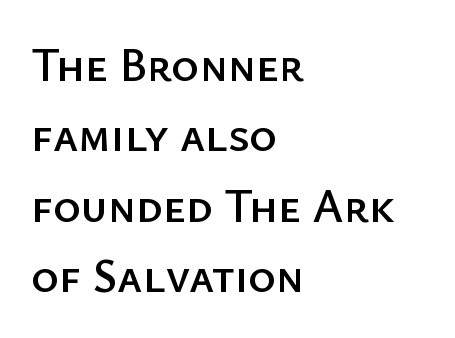
The glyphs in this specimen are sans serif. This sample has the flowing, uneven cadence of proportional lettering. Unmarked baselines from the first word to the last. A typesetter would call this leading conventional body-copy spacing. The text block is weighted toward the left margin, trailing off unevenly rightward.
